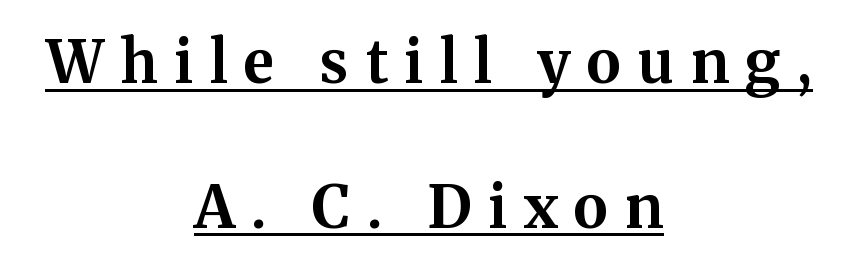
The image shows 59 px bold serif type, upright; set centered, loose line spacing (2.45x), unusually wide letter spacing (+0.28 em), underlined; medium stroke contrast and a medium x-height.
